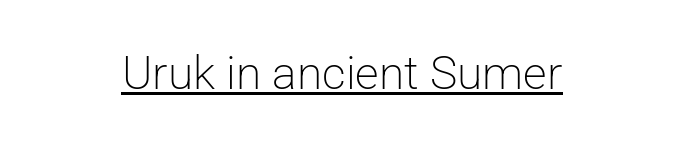
A typesetter would call this proportional, since set widths differ per character. Observe the ordinary spacing: letters are neighbours, not strangers. Compared with a typical body face, this is equally light or lighter still. Is the block centered? Yes — each line is placed symmetrically about the middle. The specimen reads as upright at a glance.
